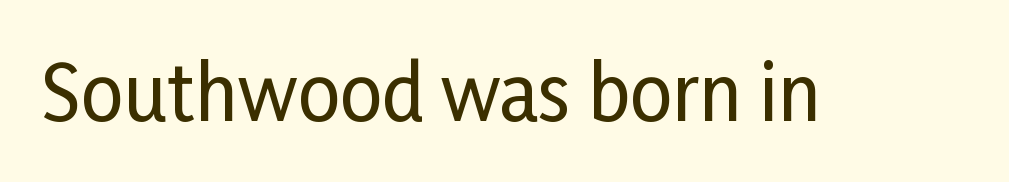
The image shows 75 px condensed sans-serif type, upright; set normal letter spacing, not underlined; low stroke contrast and a medium x-height.
